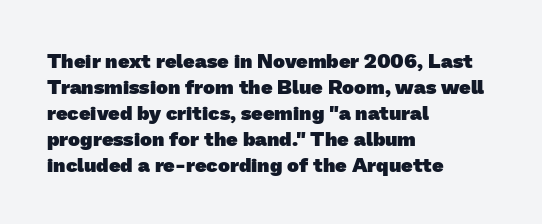
Q: Is the text bold? A: Yes.
Q: Is the text underlined? A: No.
Q: How is the paragraph aligned? A: Left-aligned.
Q: Is the spacing between letters normal or unusually wide? A: Normal.
Q: Is the spacing between lines tight, normal or loose? A: Normal.
